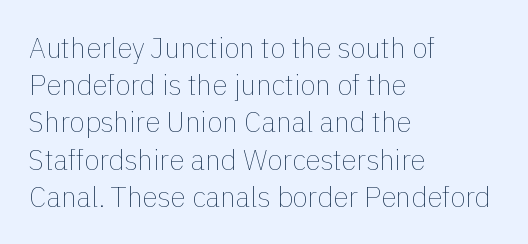
Q: Is the text bold? A: No.
Q: Is the text italic (slanted)? A: No, it is upright.
Q: Is the text underlined? A: No.
Q: How is the paragraph aligned? A: Left-aligned.
Q: Is the spacing between letters normal or unusually wide? A: Normal.
Q: Is the spacing between lines tight, normal or loose? A: Normal.
Q: Width (condensed, normal, or wide)? A: Normal.
Q: x-height? A: Medium.
Q: Monospaced? A: No.
